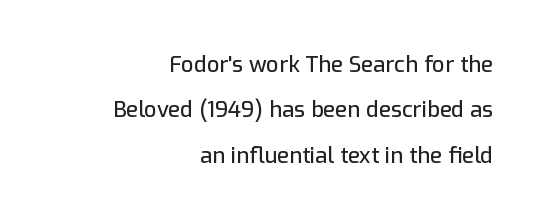
{"italic": "no", "underline": "no", "align": "right", "line_spacing": "loose", "line_spacing_ratio": 2.06, "letter_spacing": "normal", "letter_spacing_em": 0.0, "glyph_px": 22}
